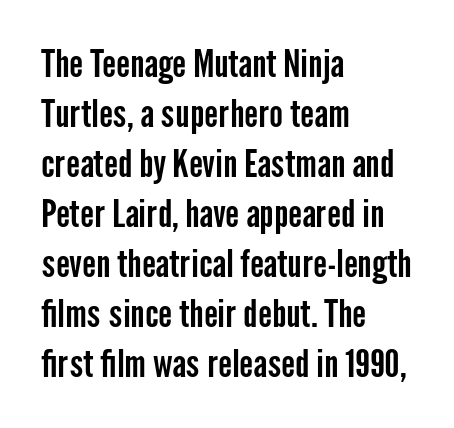
{"serif": "no", "italic": "no", "width": "condensed", "stroke_contrast": "low", "x_height": "medium", "monospaced": "no", "underline": "no", "align": "left", "line_spacing": "normal", "line_spacing_ratio": 1.35, "letter_spacing": "normal", "letter_spacing_em": 0.0, "glyph_px": 37}
